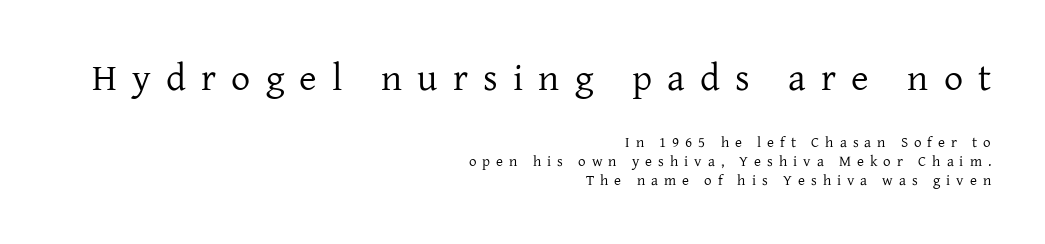
Q: Is the text bold? A: No.
Q: Is the text italic (slanted)? A: No, it is upright.
Q: Is the typeface a serif or a sans-serif typeface? A: Serif.
Q: Is the text underlined? A: No.
Q: How is the paragraph aligned? A: Right-aligned.
Q: Is the spacing between letters normal or unusually wide? A: Unusually wide.
Q: Is the spacing between lines tight, normal or loose? A: Normal.
Q: Which block of text is set in a larger size, the first (top) or the second (bottom)? A: The first (top) one.
Q: Width (condensed, normal, or wide)? A: Normal.
Q: Stroke contrast? A: Low.
Q: x-height? A: Medium.
Q: Monospaced? A: No.
